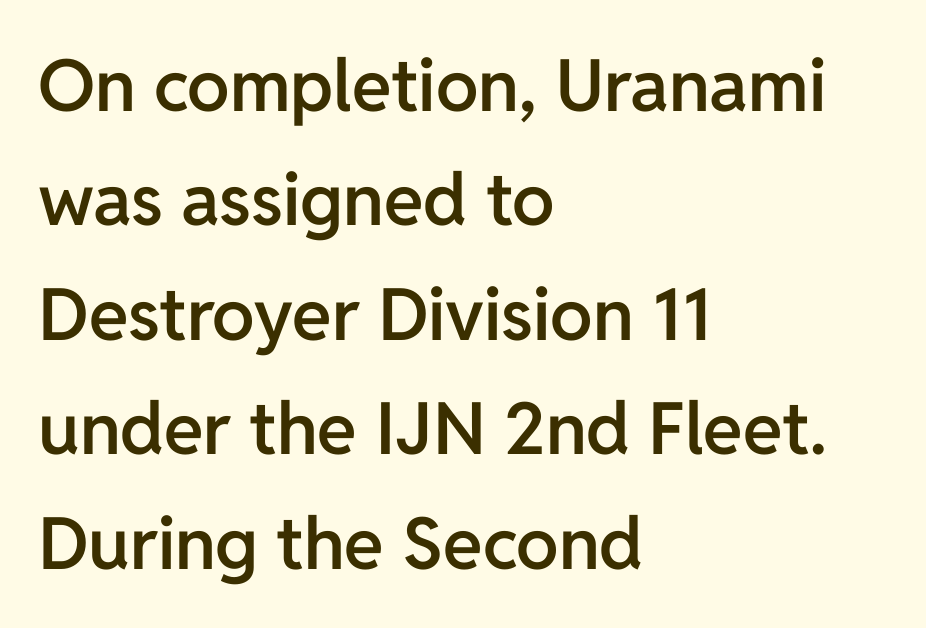
A roman cut, with each character standing at attention. Regarding leading, the lines here are spaced in the standard way. Each line starts at the same left margin while the right side varies. Nobody drew a line under any word here. The rendering uses a semibold face; strokes are thickened but not to full bold. Short note: letters normally spaced.
